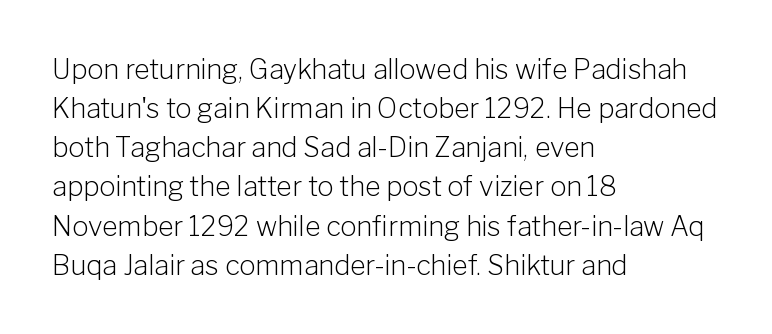
Q: Is the text bold? A: No.
Q: Is the text italic (slanted)? A: No, it is upright.
Q: Is the text underlined? A: No.
Q: How is the paragraph aligned? A: Left-aligned.
Q: Is the spacing between letters normal or unusually wide? A: Normal.
Q: Is the spacing between lines tight, normal or loose? A: Normal.
